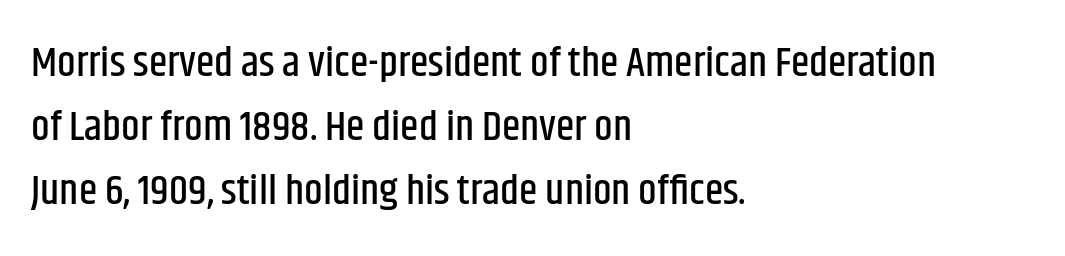
{"serif": "no", "italic": "no", "width": "condensed", "stroke_contrast": "low", "x_height": "large", "monospaced": "no", "underline": "no", "align": "left", "line_spacing": "normal", "line_spacing_ratio": 1.52, "letter_spacing": "normal", "letter_spacing_em": 0.0, "glyph_px": 42}
